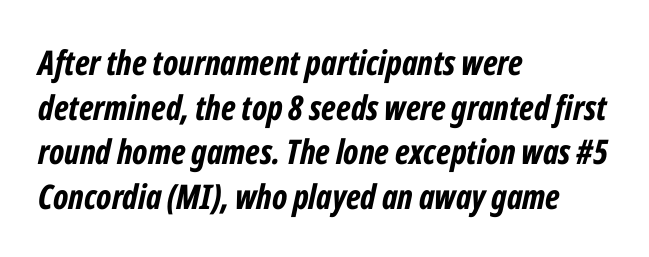
{"italic": "yes", "lean": "right", "slant_degrees": 12, "bold": "yes", "weight": "bold", "width": "condensed", "stroke_contrast": "low", "x_height": "medium", "monospaced": "no", "underline": "no", "align": "left", "line_spacing": "normal", "line_spacing_ratio": 1.31, "letter_spacing": "normal", "letter_spacing_em": 0.0, "glyph_px": 34}
